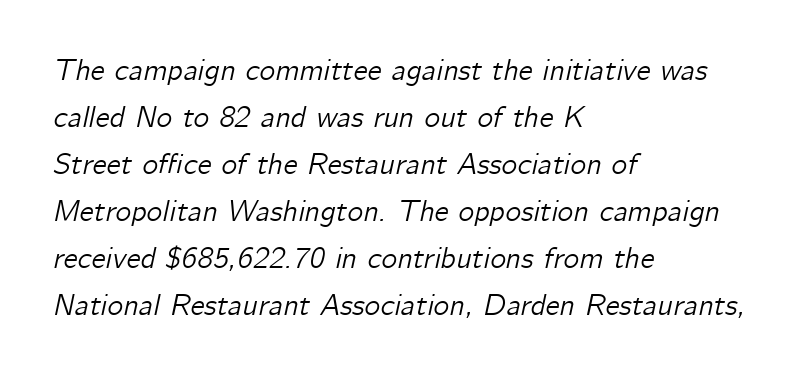
The image shows 30 px text type, italic (leaning right); set left-aligned, normal line spacing (1.57x), normal letter spacing, not underlined; low stroke contrast and a medium x-height.
